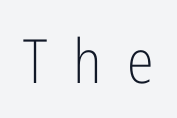
Q: Is the text bold? A: No.
Q: Is the text italic (slanted)? A: No, it is upright.
Q: Is the typeface a serif or a sans-serif typeface? A: Sans-serif.
Q: Is the text underlined? A: No.
Q: Is the spacing between letters normal or unusually wide? A: Unusually wide.
Q: Width (condensed, normal, or wide)? A: Condensed.
Q: Stroke contrast? A: Low.
Q: x-height? A: Medium.
Q: Monospaced? A: No.
